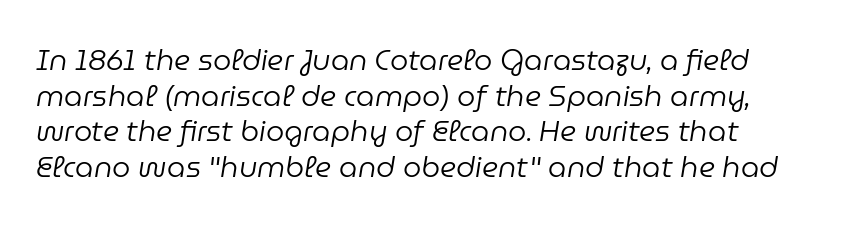
{"italic": "yes", "lean": "right", "slant_degrees": 9, "bold": "no", "weight": "regular", "width": "normal", "stroke_contrast": "low", "x_height": "medium", "monospaced": "no", "underline": "no", "align": "left", "line_spacing_ratio": 1.23, "letter_spacing": "normal", "letter_spacing_em": 0.0, "glyph_px": 29}
